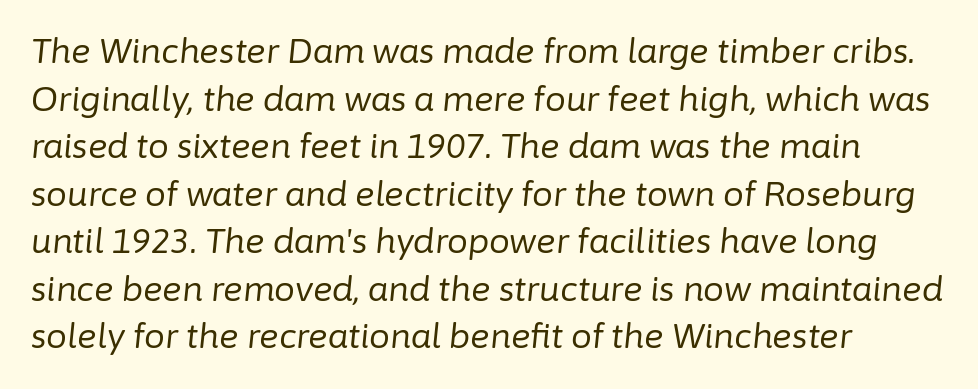
Compared with ordinary roman type, these characters are visibly tilted. In terms of letterspacing, this is plain default setting. Casual observation: everything's shoved over to the left. Weight class: somewhere from thin through regular. One glance says typical: line gaps are just what's usual. Letters rest on an invisible, unmarked baseline.
